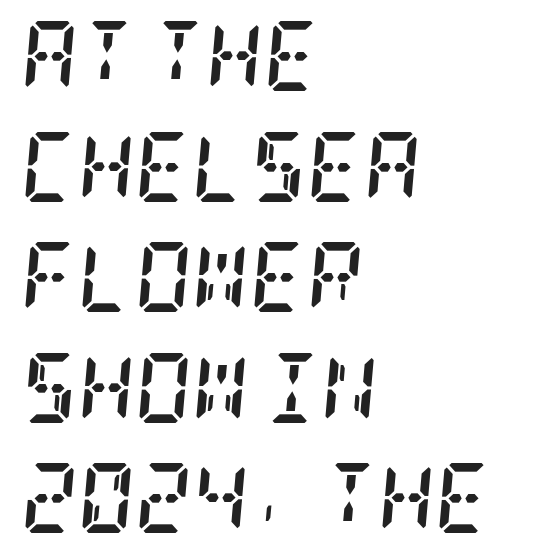
Here the glyphs are tracked normally, forming tight word shapes. Visually the block forms a straight wall on the left and a jagged coastline on the right. Note: serifs present on the glyphs. The typography opts for an oblique posture over an upright one. Thick stems and heavy bowls — unmistakably bold. Descender tails drop into unmarked territory.
